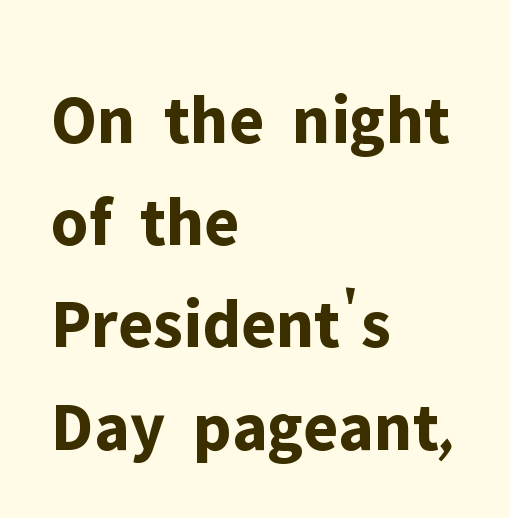
The image shows 70 px bold sans-serif type, upright; set left-aligned, normal line spacing (1.46x), normal letter spacing, not underlined; low stroke contrast and a medium x-height.
